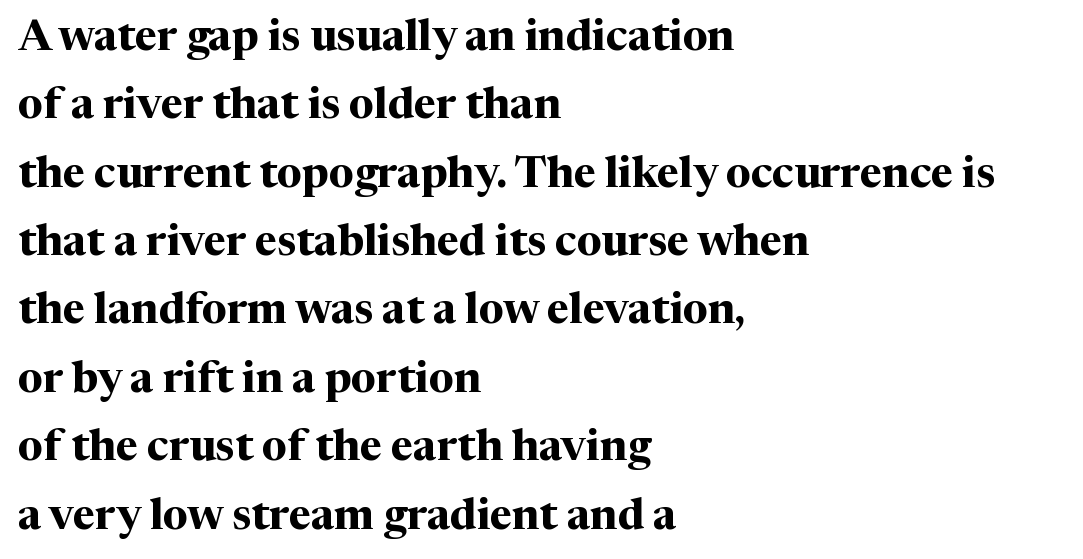
The image shows 43 px bold serif type, upright; set left-aligned, normal line spacing (1.59x), normal letter spacing, not underlined; medium stroke contrast and a medium x-height.
